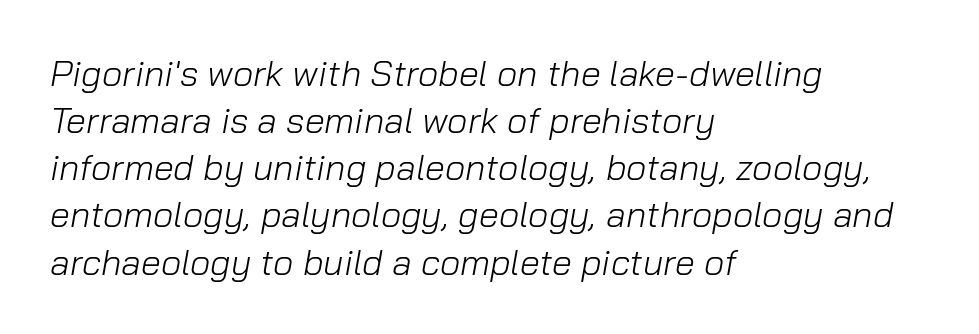
{"italic": "yes", "lean": "right", "slant_degrees": 10, "bold": "no", "weight": "light", "width": "normal", "stroke_contrast": "low", "x_height": "medium", "monospaced": "no", "underline": "no", "align": "left", "line_spacing": "normal", "line_spacing_ratio": 1.31, "letter_spacing": "normal", "letter_spacing_em": 0.0, "glyph_px": 36}
